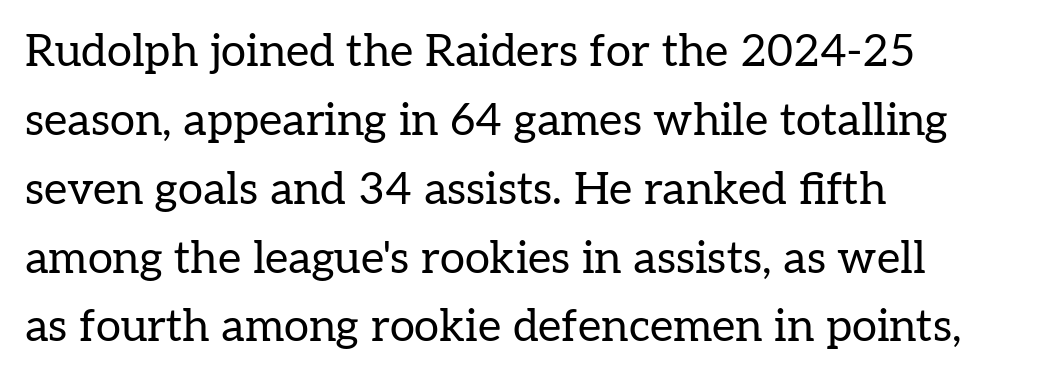
Q: Is the text bold? A: No.
Q: Is the text italic (slanted)? A: No, it is upright.
Q: Is the typeface a serif or a sans-serif typeface? A: Serif.
Q: Is the text underlined? A: No.
Q: How is the paragraph aligned? A: Left-aligned.
Q: Is the spacing between letters normal or unusually wide? A: Normal.
Q: Is the spacing between lines tight, normal or loose? A: Normal.
Q: Width (condensed, normal, or wide)? A: Normal.
Q: Stroke contrast? A: Low.
Q: x-height? A: Medium.
Q: Monospaced? A: No.
